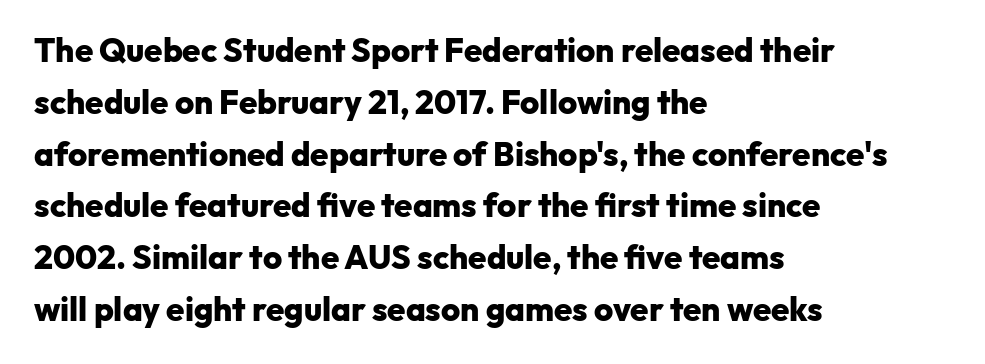
The image shows 33 px heavy sans-serif type, upright; set left-aligned, normal line spacing (1.57x), normal letter spacing, not underlined; low stroke contrast and a medium x-height.
